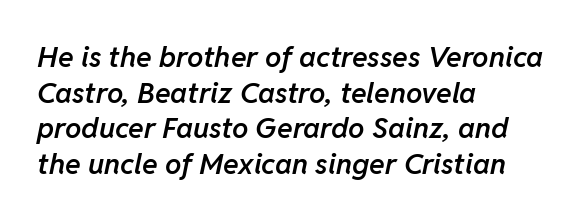
The image shows 29 px semibold type, italic (leaning right); set left-aligned, line spacing 1.23x, normal letter spacing, not underlined; low stroke contrast and a medium x-height.
